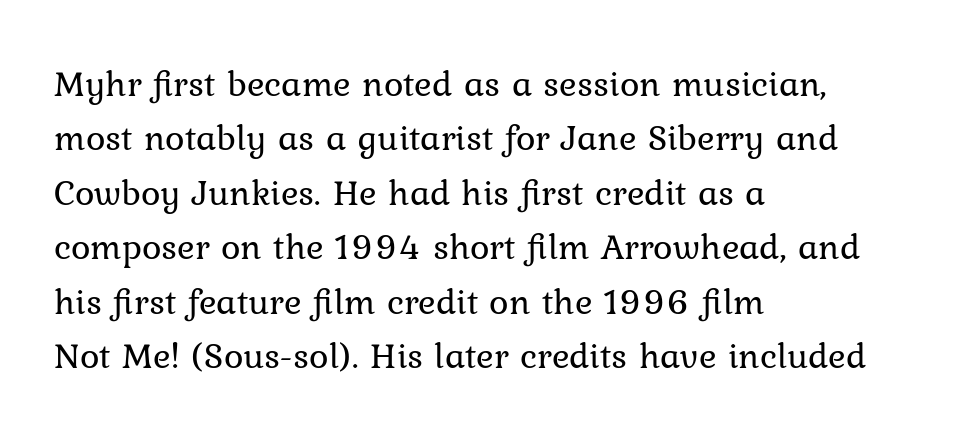
Do the characters align in a grid? No, the font is proportional. Quick note: not italic, upright. Leading matches the norm, producing a regular column. This rendering leaves character spacing at its baseline value. Vertical stems look standard width or narrower in stroke.
